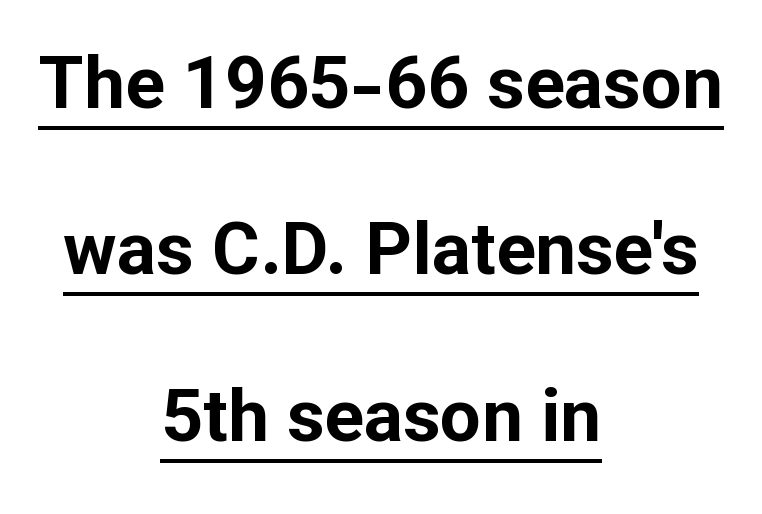
{"serif": "no", "italic": "no", "bold": "yes", "weight": "bold", "width": "normal", "stroke_contrast": "low", "x_height": "medium", "monospaced": "no", "underline": "yes", "align": "center", "line_spacing": "loose", "line_spacing_ratio": 2.28, "letter_spacing": "normal", "letter_spacing_em": 0.0, "glyph_px": 73}
